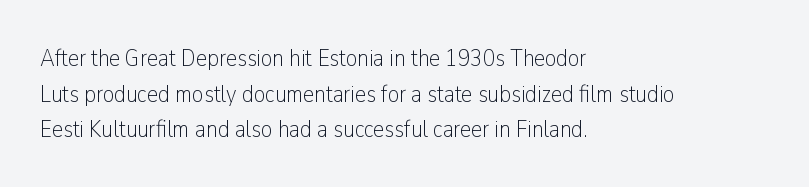
No word sits above an underline. These lines stack with their left ends in a neat column. The line-height multiplier appears to be the usual default. Ordinary non-slanted type is in use. Students, note that the glyphs here touch the page at normal intervals.
